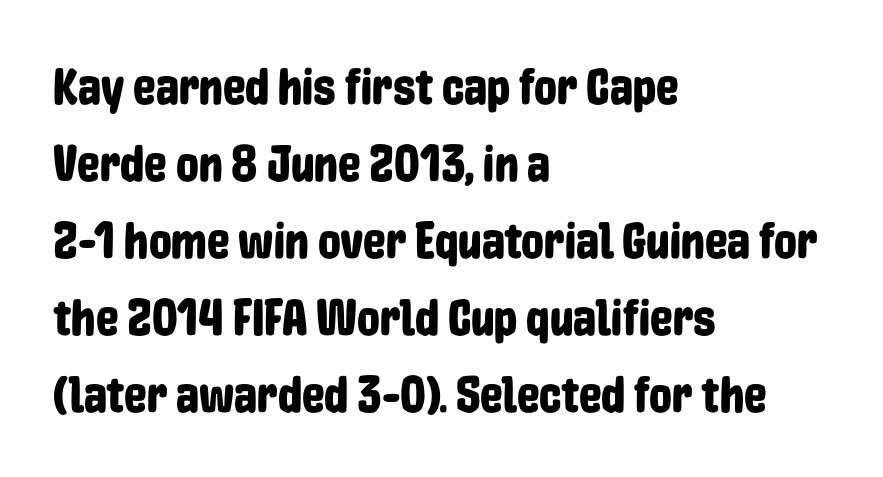
This rendering features lettering with no underline. Vertical strokes here are truly vertical. Tracking value appears to be zero — textbook default spacing. Typographically, this falls in the sans-serif category.
